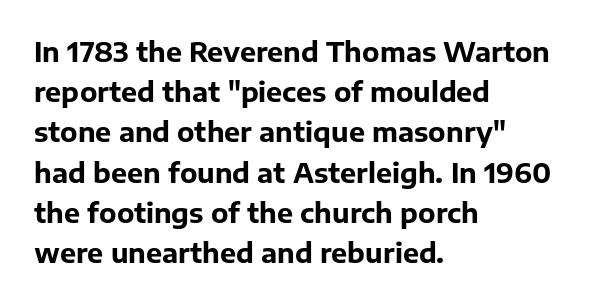
The image shows 27 px bold type, upright; set left-aligned, normal line spacing (1.49x), normal letter spacing, not underlined.
